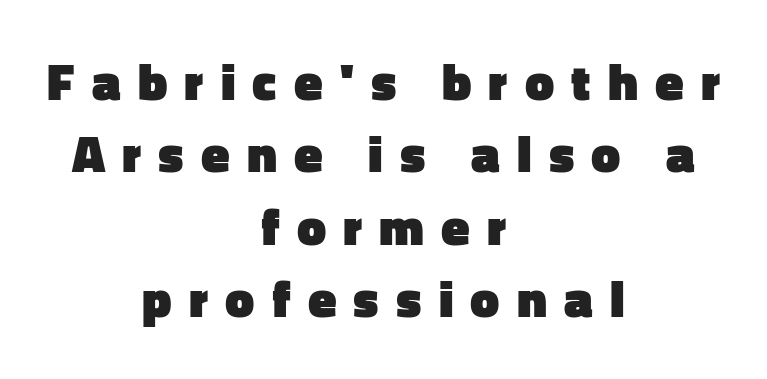
Q: Is the text bold? A: Yes.
Q: Is the text italic (slanted)? A: No, it is upright.
Q: Is the typeface a serif or a sans-serif typeface? A: Sans-serif.
Q: Is the text underlined? A: No.
Q: How is the paragraph aligned? A: Centered.
Q: Is the spacing between letters normal or unusually wide? A: Unusually wide.
Q: Is the spacing between lines tight, normal or loose? A: Normal.
Q: Width (condensed, normal, or wide)? A: Normal.
Q: Stroke contrast? A: Low.
Q: x-height? A: Medium.
Q: Monospaced? A: No.
